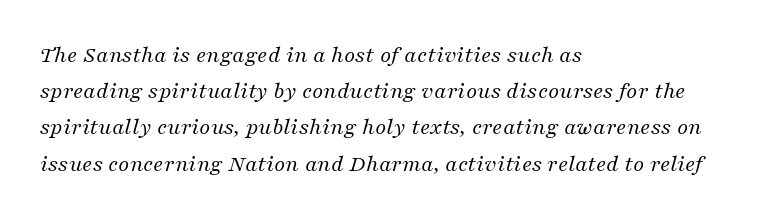
Q: Is the text bold? A: No.
Q: Is the text italic (slanted)? A: Yes, it leans right by about 16 degrees.
Q: Is the text underlined? A: No.
Q: How is the paragraph aligned? A: Left-aligned.
Q: Is the spacing between letters normal or unusually wide? A: Normal.
Q: Is the spacing between lines tight, normal or loose? A: Normal.
